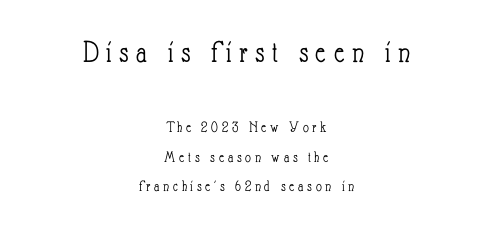
Beneath every word, the page is bare. The letters stand upright; this is a roman face. The font sits on the lighter half of the weight spectrum, regular included. The designer gave the opening block more size than the closing block.
